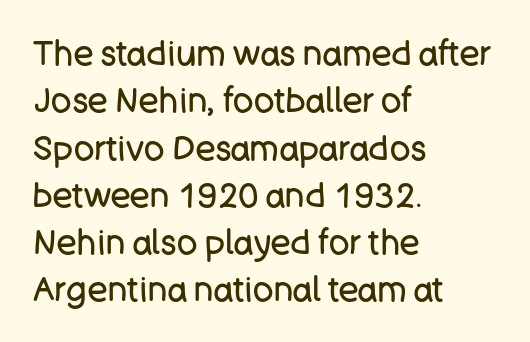
What kind of face is this? One without serifs — a sans. Nothing unusual about the tracking: characters are spaced as the font intends. The baseline area is clear. You could not count columns in this text — the font is proportionally spaced. Visually the block forms a straight wall on the left and a jagged coastline on the right.
